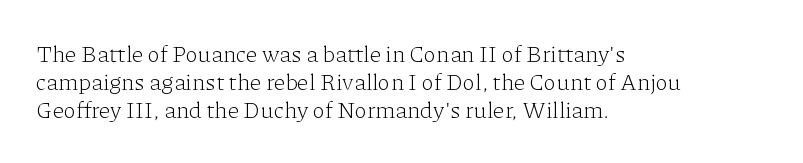
Q: Is the text bold? A: No.
Q: Is the text italic (slanted)? A: No, it is upright.
Q: Is the text underlined? A: No.
Q: How is the paragraph aligned? A: Left-aligned.
Q: Is the spacing between letters normal or unusually wide? A: Normal.
